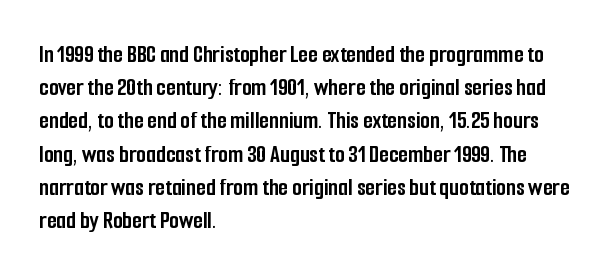
Q: Is the text bold? A: Yes.
Q: Is the text italic (slanted)? A: No, it is upright.
Q: Is the text underlined? A: No.
Q: How is the paragraph aligned? A: Left-aligned.
Q: Is the spacing between letters normal or unusually wide? A: Normal.
Q: Is the spacing between lines tight, normal or loose? A: Normal.
